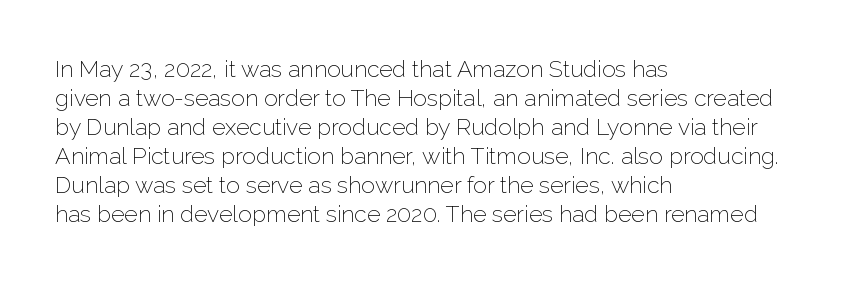
The image shows 23 px text type, upright; set left-aligned, normal line spacing (1.26x), normal letter spacing, not underlined.
